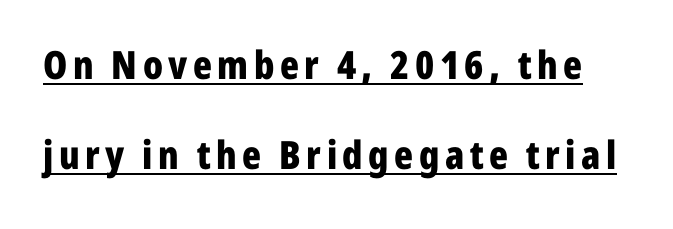
{"serif": "no", "italic": "no", "bold": "yes", "weight": "bold", "width": "condensed", "stroke_contrast": "low", "x_height": "medium", "monospaced": "no", "underline": "yes", "line_spacing": "loose", "line_spacing_ratio": 2.32, "glyph_px": 39}
